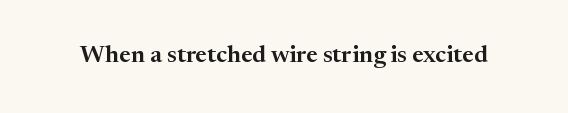
The image shows 24 px text type, upright; set normal letter spacing, not underlined.
